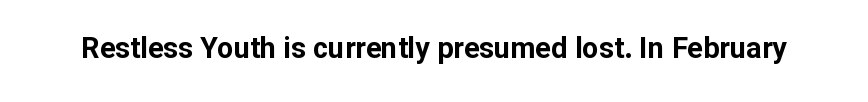
The image shows 29 px bold sans-serif type, upright; set normal letter spacing, not underlined; low stroke contrast and a medium x-height.
